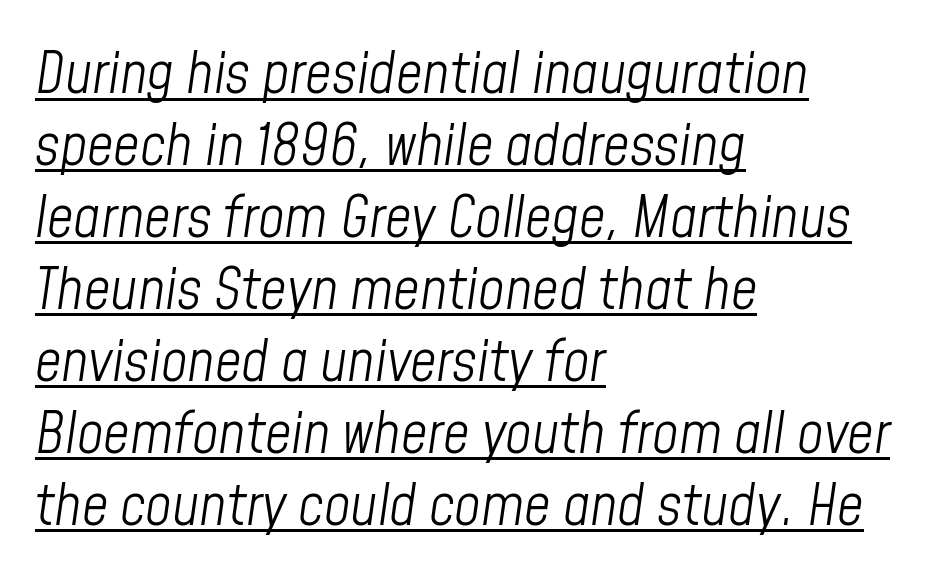
Q: Is the text bold? A: No.
Q: Is the text italic (slanted)? A: Yes, it leans right by about 8 degrees.
Q: Is the text underlined? A: Yes.
Q: How is the paragraph aligned? A: Left-aligned.
Q: Is the spacing between letters normal or unusually wide? A: Normal.
Q: Width (condensed, normal, or wide)? A: Condensed.
Q: Stroke contrast? A: Low.
Q: x-height? A: Medium.
Q: Monospaced? A: No.
